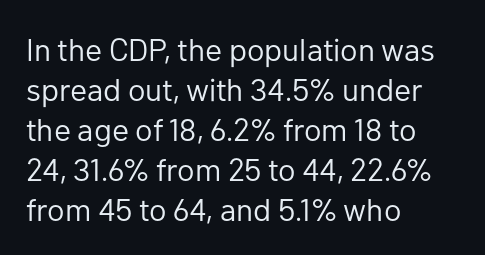
You could call the tracking neutral — neither tight nor loose. A sans-serif font was chosen for this passage. On a weight scale, this lands at 450 or below. Leading matches the norm, producing a regular column. Vertical strokes here are truly vertical. This sample has the flowing, uneven cadence of proportional lettering.
